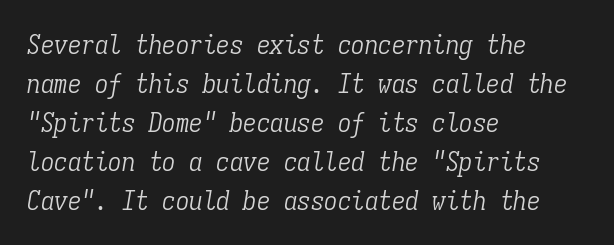
The image shows 27 px text type, italic (leaning right); set left-aligned, normal line spacing (1.44x), normal letter spacing, not underlined.
